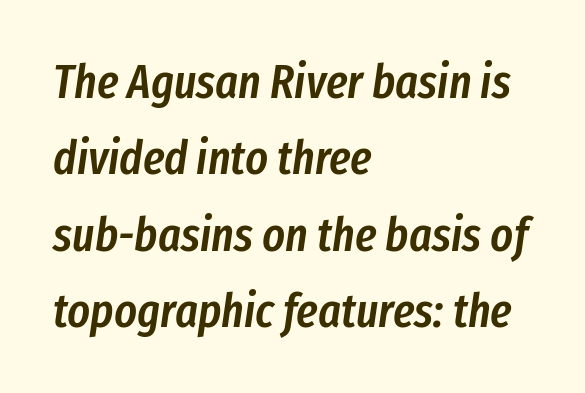
How are the letters spaced? Ordinarily, with no added tracking. Looking at the ascenders, they clearly lean. The setting favours the left margin, as ordinary paragraphs usually do. You could not count columns in this text — the font is proportionally spaced. The foot of each line stays bare and open. Each new line begins a customary step beneath the previous one.
